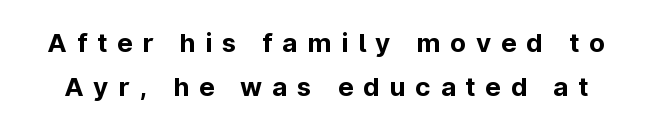
Italic: no, the glyphs are upright roman. Thick stems and heavy bowls — unmistakably bold. Look at the tracking — it's clearly loosened, letters drifting apart. Lines of text with bare space underneath.
